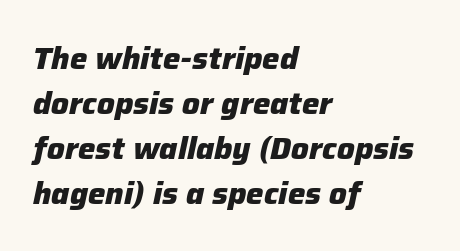
Q: Is the text bold? A: Yes.
Q: Is the text italic (slanted)? A: Yes, it leans right by about 12 degrees.
Q: Is the text underlined? A: No.
Q: How is the paragraph aligned? A: Left-aligned.
Q: Is the spacing between letters normal or unusually wide? A: Normal.
Q: Is the spacing between lines tight, normal or loose? A: Normal.
Q: Width (condensed, normal, or wide)? A: Normal.
Q: Stroke contrast? A: Low.
Q: x-height? A: Medium.
Q: Monospaced? A: No.
